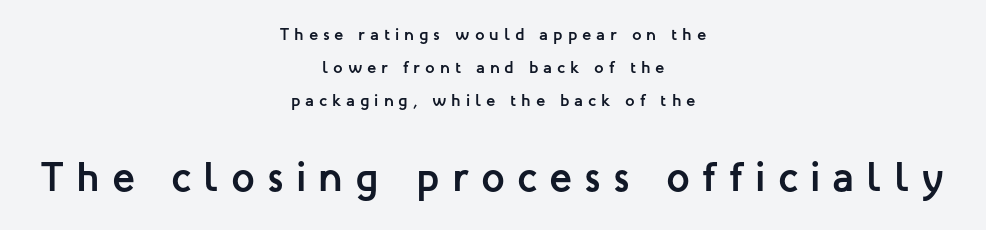
The image shows 42 px semibold sans-serif type, upright; set centered, loose line spacing (1.93x), unusually wide letter spacing (+0.29 em), not underlined; the second (bottom) block is 2.47x larger; low stroke contrast and a medium x-height.
